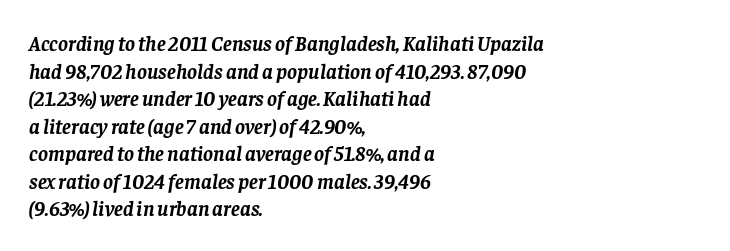
{"italic": "yes", "lean": "right", "slant_degrees": 8, "bold": "yes", "underline": "no", "align": "left", "line_spacing": "normal", "line_spacing_ratio": 1.31, "letter_spacing": "normal", "letter_spacing_em": 0.0, "glyph_px": 21}
